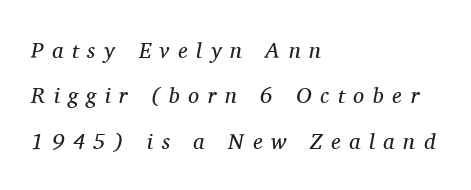
Q: Is the text bold? A: No.
Q: Is the text italic (slanted)? A: Yes, it leans right by about 11 degrees.
Q: Is the text underlined? A: No.
Q: How is the paragraph aligned? A: Left-aligned.
Q: Is the spacing between letters normal or unusually wide? A: Unusually wide.
Q: Is the spacing between lines tight, normal or loose? A: Loose.
